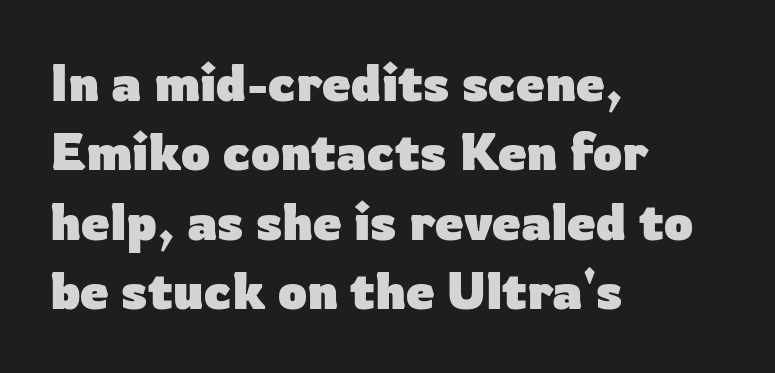
The image shows 51 px heavy sans-serif type, upright; set left-aligned, normal line spacing (1.36x), normal letter spacing, not underlined; low stroke contrast and a medium x-height.
